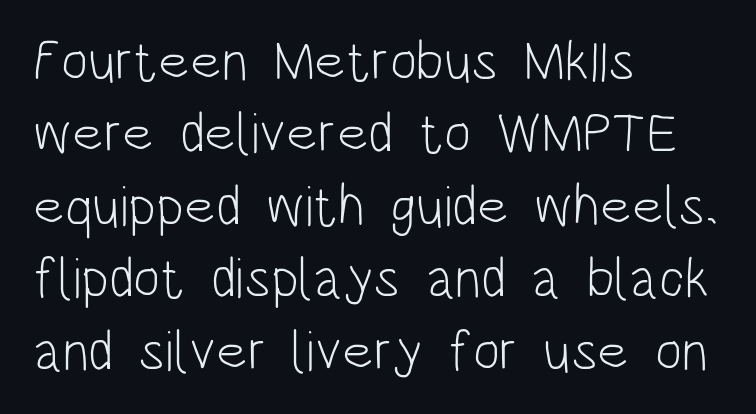
The image shows 57 px light, condensed sans-serif type, upright; set left-aligned, normal line spacing (1.27x), normal letter spacing, not underlined; low stroke contrast and a large x-height.
